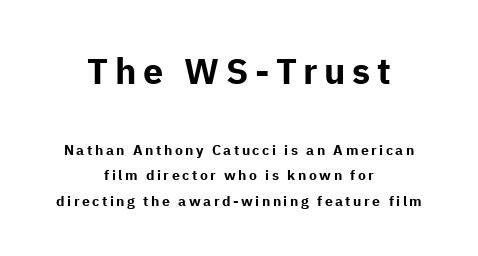
Compared with a flush-left layout, this one balances lines on the center instead. Two sizes are in play, and the larger belongs to the first block. Bare-footed words on every line. Varying glyph widths throughout — classic text-font behaviour. This is the regular roman posture of the typeface.
